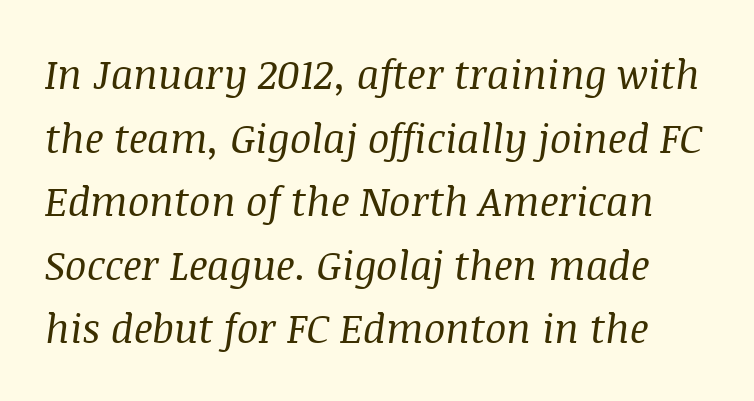
{"serif": "yes", "italic": "yes", "lean": "right", "slant_degrees": 8, "bold": "no", "weight": "regular", "width": "normal", "stroke_contrast": "medium", "x_height": "large", "monospaced": "no", "underline": "no", "line_spacing": "normal", "line_spacing_ratio": 1.59, "letter_spacing": "normal", "letter_spacing_em": 0.0, "glyph_px": 40}
